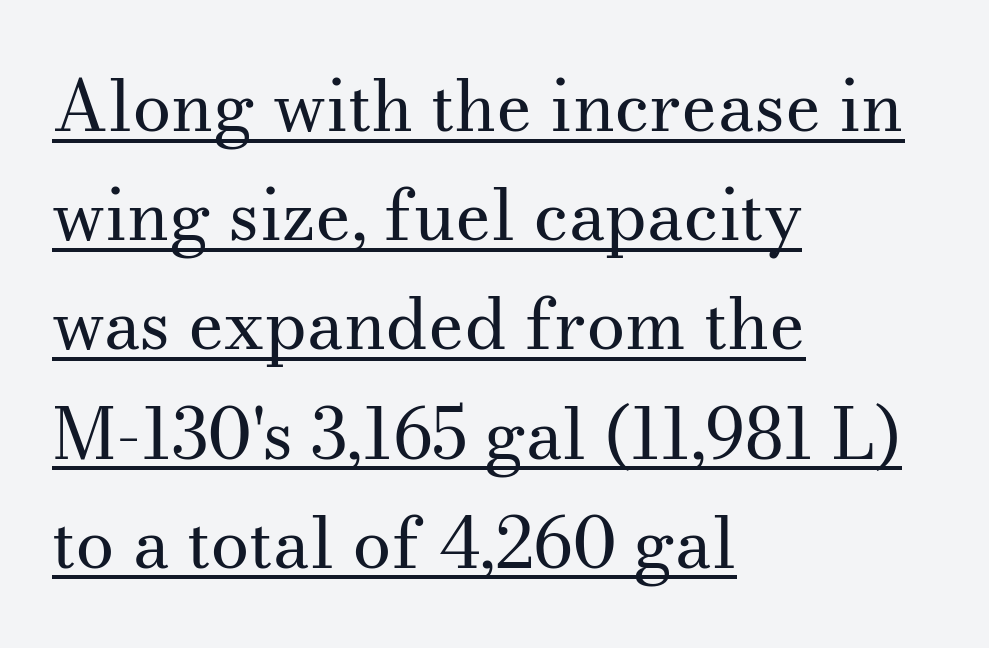
Q: Is the text bold? A: No.
Q: Is the text italic (slanted)? A: No, it is upright.
Q: Is the typeface a serif or a sans-serif typeface? A: Serif.
Q: Is the text underlined? A: Yes.
Q: How is the paragraph aligned? A: Left-aligned.
Q: Is the spacing between letters normal or unusually wide? A: Normal.
Q: Is the spacing between lines tight, normal or loose? A: Normal.
Q: Width (condensed, normal, or wide)? A: Normal.
Q: Stroke contrast? A: Medium.
Q: x-height? A: Small.
Q: Monospaced? A: No.
